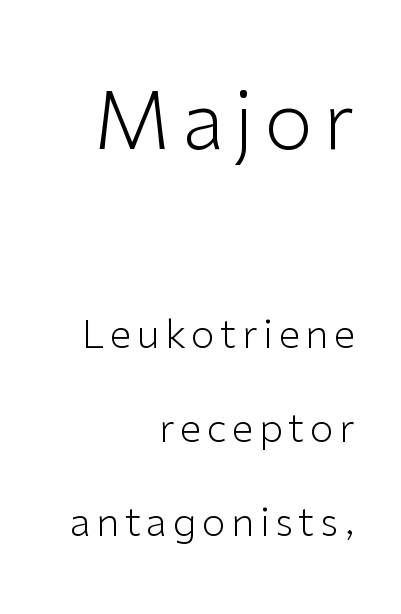
The image shows 78 px light sans-serif type, upright; set right-aligned, loose line spacing (2.41x), not underlined; the first (top) block is 2.0x larger; low stroke contrast and a medium x-height.
